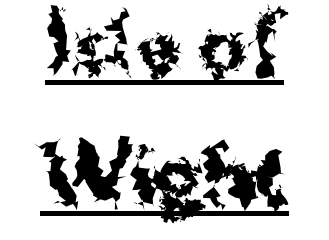
The face used here is rendered with its standard letterfit. Strokes here are thick enough to call this a true bold. Vertical strokes here are truly vertical. Is this a fixed-width face? No — the glyphs have proportional, varying widths. The string is rendered with underlining switched on.
